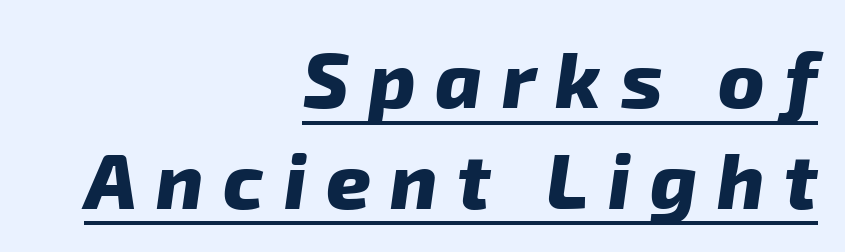
Q: Is the text bold? A: Yes.
Q: Is the typeface a serif or a sans-serif typeface? A: Sans-serif.
Q: Is the text underlined? A: Yes.
Q: How is the paragraph aligned? A: Right-aligned.
Q: Is the spacing between letters normal or unusually wide? A: Unusually wide.
Q: Is the spacing between lines tight, normal or loose? A: Normal.
Q: Width (condensed, normal, or wide)? A: Normal.
Q: Stroke contrast? A: Low.
Q: x-height? A: Medium.
Q: Monospaced? A: No.
